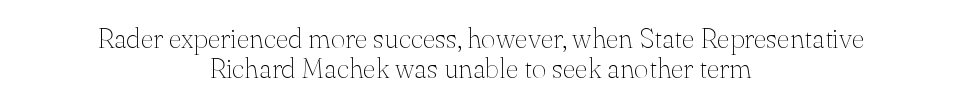
What kind of face is this? One with serifs. Inter-character spacing is left at the font's built-in metrics. Beneath every word, the page is bare. Quick note: not italic, upright. The setting favours the middle, as headings and verse often do. Closely set lines give the paragraph a compact silhouette.
